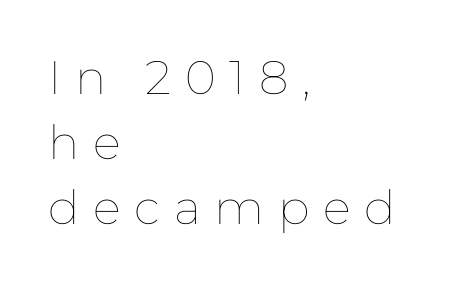
The leading is moderate, giving the passage an even texture. Only glyphs here, with clear space below each row. Note the varied advance widths — an 'i' is clearly narrower than an 'm'. The letterforms sit at book weight or below. Is there any slant? The stems are plumb.
